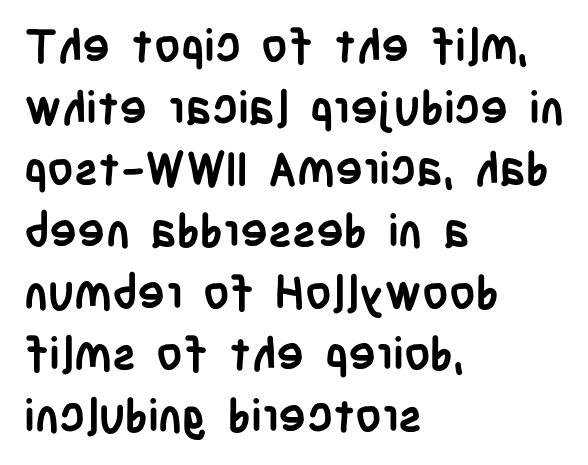
The image shows 46 px semibold, condensed sans-serif type, upright; set left-aligned, normal line spacing (1.34x), normal letter spacing, not underlined; low stroke contrast and a large x-height.
